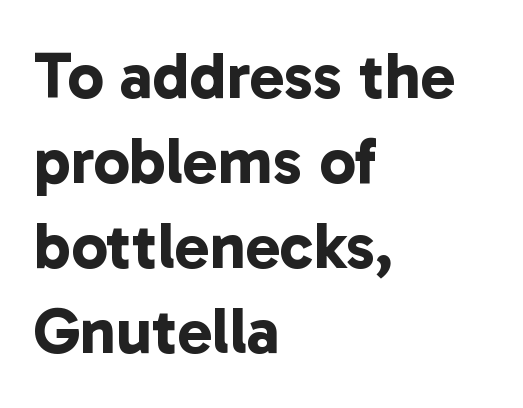
Does extra space separate the letters? No, they use regular spacing. Grotesque or geometric, the face here clearly has no serifs. Honestly, the row spacing looks completely unremarkable. The rendering uses natural spacing where letterforms have individual widths. The letters are bold, with thick, heavy strokes.
